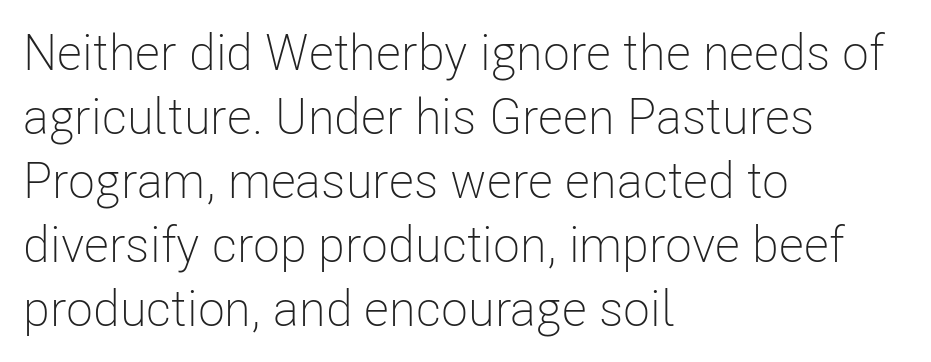
{"serif": "no", "italic": "no", "bold": "no", "weight": "light", "width": "condensed", "stroke_contrast": "low", "x_height": "medium", "monospaced": "no", "underline": "no", "align": "left", "line_spacing": "normal", "line_spacing_ratio": 1.28, "letter_spacing": "normal", "letter_spacing_em": 0.0, "glyph_px": 50}
